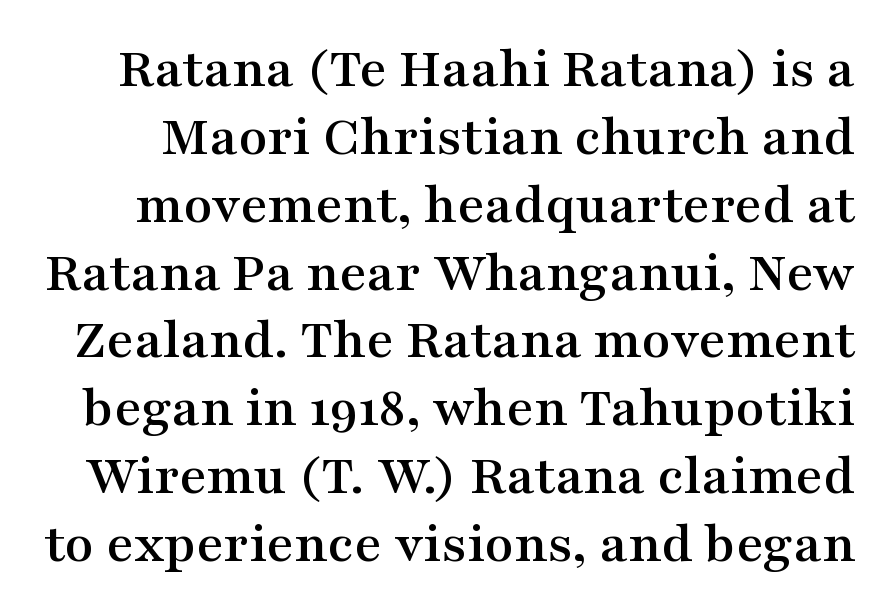
Q: Is the text italic (slanted)? A: No, it is upright.
Q: Is the typeface a serif or a sans-serif typeface? A: Serif.
Q: Is the text underlined? A: No.
Q: Is the spacing between letters normal or unusually wide? A: Normal.
Q: Is the spacing between lines tight, normal or loose? A: Tight.
Q: Width (condensed, normal, or wide)? A: Wide.
Q: Stroke contrast? A: Medium.
Q: x-height? A: Medium.
Q: Monospaced? A: No.
